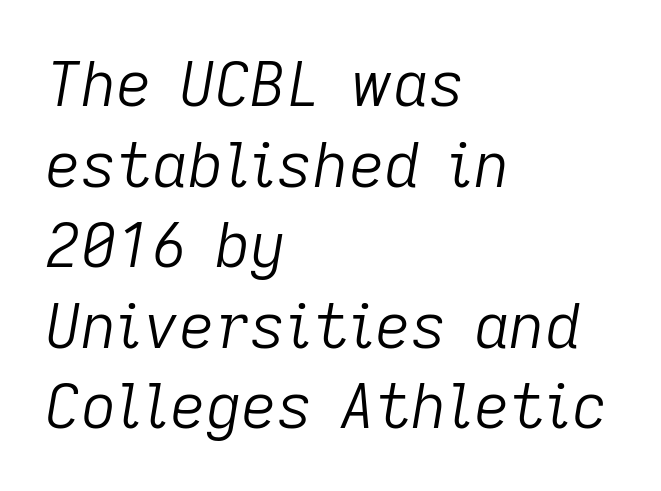
Nothing heavy about these letters — not bold at all. This is oblique type, the kind used for emphasis or titles. A typesetter would call this leading conventional body-copy spacing. Observe the ordinary spacing: letters are neighbours, not strangers.
